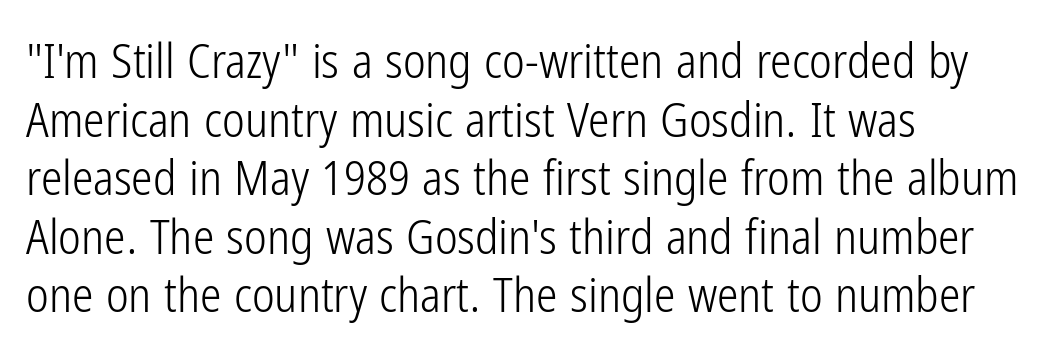
Line starts are locked; line ends wander. No extra ink here — the face is not bold. Posture: upright roman. This sample has the flowing, uneven cadence of proportional lettering. Any mark beneath the type? The region is blank.
